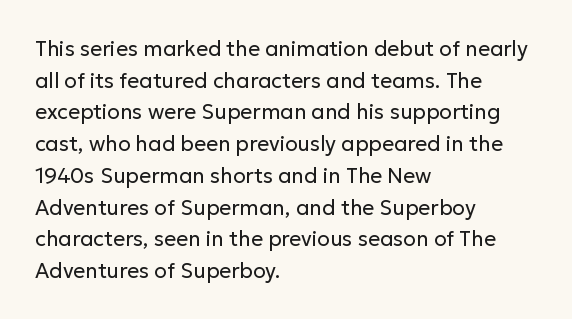
The image shows 21 px text type, upright; set left-aligned, normal line spacing (1.51x), normal letter spacing, not underlined.
